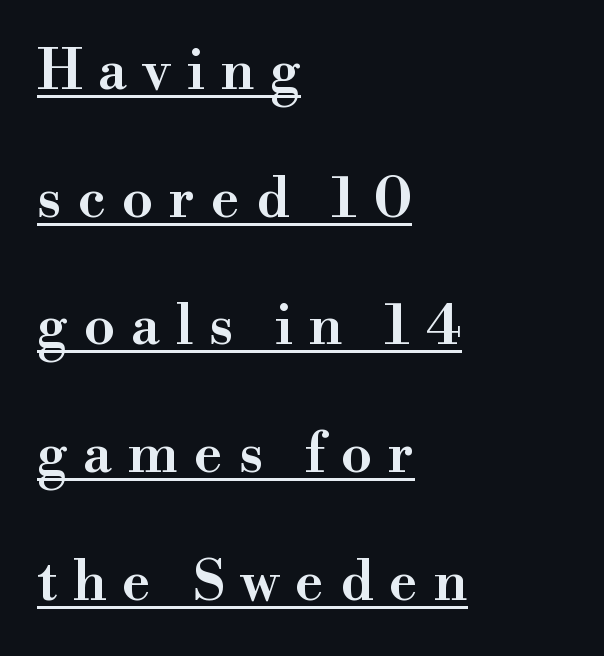
The image shows 56 px semibold serif type, upright; set left-aligned, loose line spacing (2.28x), unusually wide letter spacing (+0.28 em), underlined; high stroke contrast and a small x-height.
